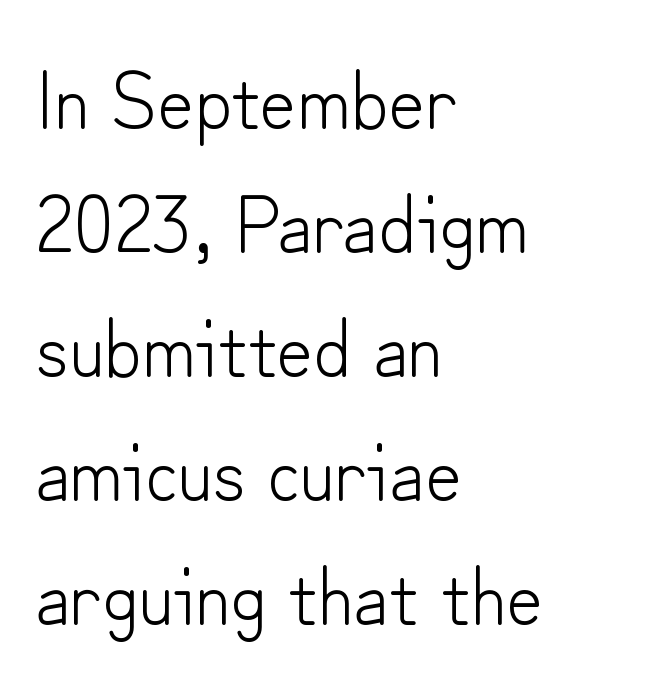
The image shows 80 px light sans-serif type, upright; set left-aligned, normal line spacing (1.55x), normal letter spacing, not underlined; low stroke contrast and a small x-height.
